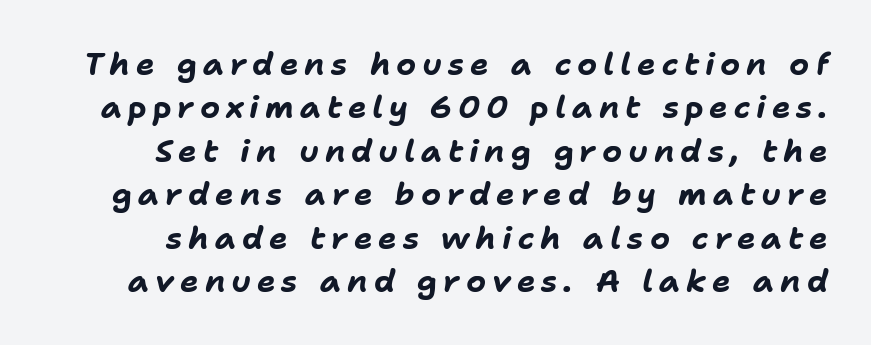
Q: Is the text bold? A: Yes.
Q: Is the text italic (slanted)? A: Yes, it leans right by about 11 degrees.
Q: Is the text underlined? A: No.
Q: Is the spacing between lines tight, normal or loose? A: Normal.
Q: Width (condensed, normal, or wide)? A: Normal.
Q: Stroke contrast? A: Low.
Q: x-height? A: Medium.
Q: Monospaced? A: No.
